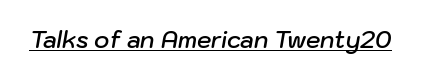
The image shows 23 px text type, italic (leaning right); set normal letter spacing, underlined.
